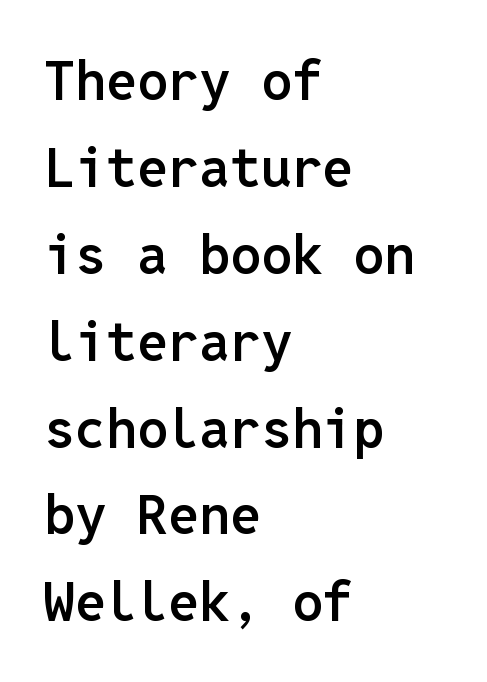
{"serif": "no", "italic": "no", "bold": "semi", "weight": "semibold", "width": "normal", "stroke_contrast": "low", "x_height": "medium", "monospaced": "yes", "underline": "no", "align": "left", "line_spacing": "normal", "line_spacing_ratio": 1.58, "letter_spacing": "normal", "letter_spacing_em": 0.0, "glyph_px": 55}
